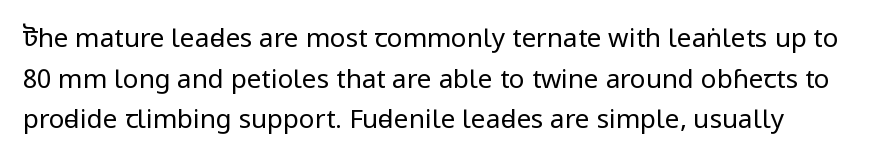
Ink coverage per letter is moderate at most. Decoration check: the copy has no underline. The rendering uses a moderate line-height, typical for paragraphs. Look at the tracking — it's just the regular setting, nothing added. The letters stand straight up with perfectly vertical stems.
